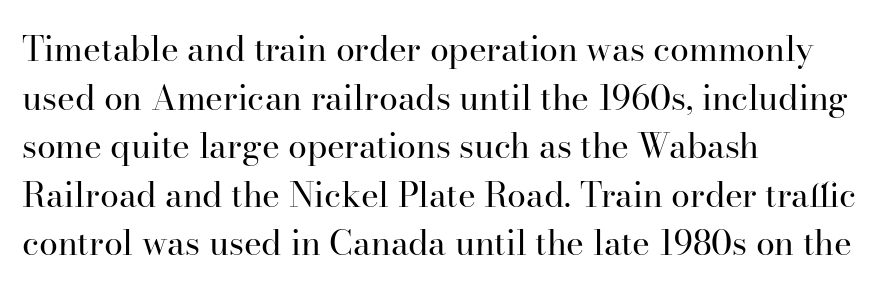
{"serif": "yes", "italic": "no", "bold": "no", "weight": "regular", "width": "normal", "stroke_contrast": "high", "x_height": "small", "monospaced": "no", "underline": "no", "align": "left", "line_spacing": "normal", "line_spacing_ratio": 1.43, "letter_spacing": "normal", "letter_spacing_em": 0.0, "glyph_px": 34}
